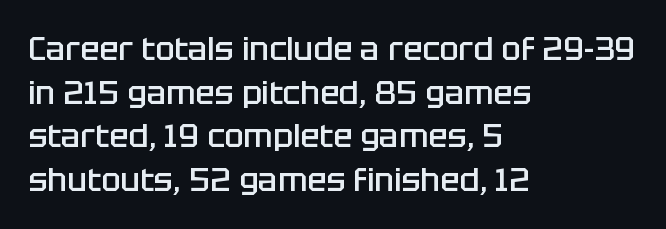
The image shows 32 px semibold sans-serif type, upright; set left-aligned, normal line spacing (1.36x), normal letter spacing, not underlined; low stroke contrast and a large x-height.
